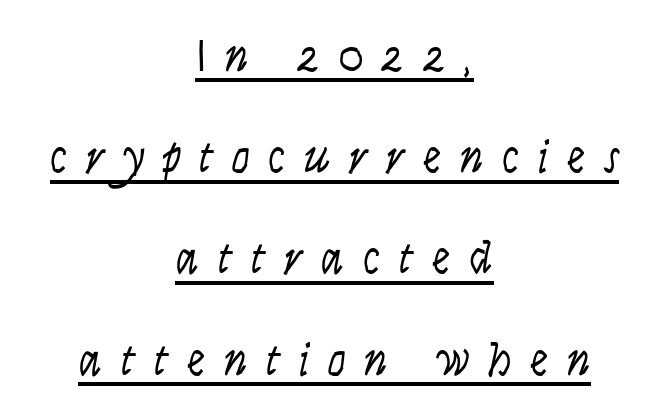
The image shows 46 px light, condensed type, italic (leaning right); set centered, loose line spacing (2.2x), unusually wide letter spacing (+0.4 em), underlined; low stroke contrast and a large x-height.
